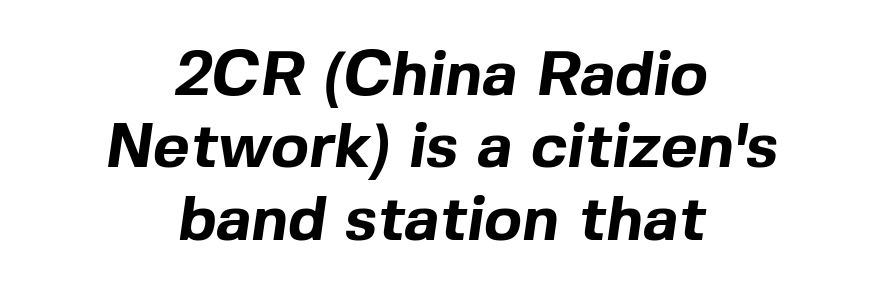
{"serif": "no", "bold": "yes", "weight": "bold", "width": "normal", "x_height": "medium", "monospaced": "no", "underline": "no", "align": "center", "line_spacing": "tight", "line_spacing_ratio": 1.15, "letter_spacing": "normal", "letter_spacing_em": 0.0, "glyph_px": 63}
